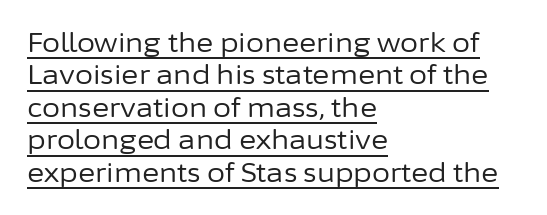
A student would call this left alignment; a typographer would say flush left, rag right. The type sits square on the baseline with zero lean. What's the leading like? Ordinary, nothing unusual. The font sits on the lighter half of the weight spectrum, regular included.
